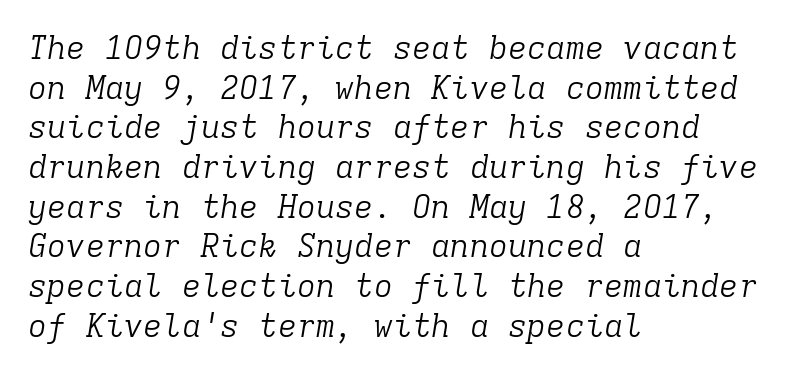
Line beginnings align vertically; line endings do not. Regarding serifs, this sample has them. This sample uses an oblique cut, with every glyph tilted off the vertical. The passage shown is typed in a monospace face where columns stay perfectly aligned. The baseline area is clear. This reads as an unemphasized weight, regular at the heaviest.
